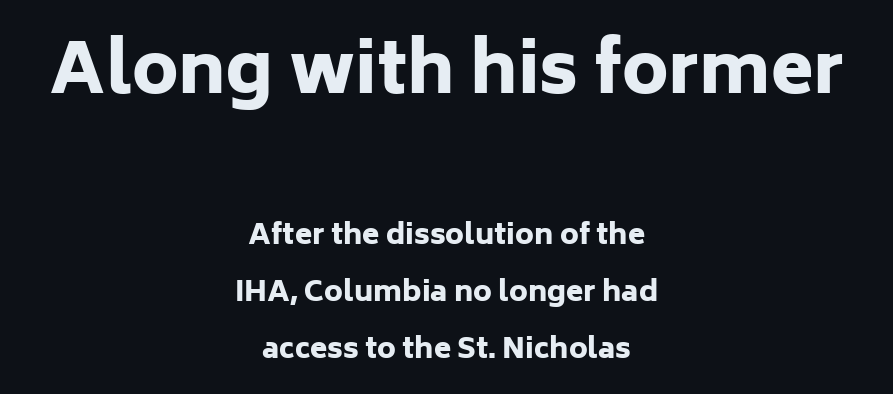
Q: Is the text bold? A: Yes.
Q: Is the text italic (slanted)? A: No, it is upright.
Q: Is the typeface a serif or a sans-serif typeface? A: Sans-serif.
Q: Is the text underlined? A: No.
Q: How is the paragraph aligned? A: Centered.
Q: Is the spacing between letters normal or unusually wide? A: Normal.
Q: Is the spacing between lines tight, normal or loose? A: Loose.
Q: Which block of text is set in a larger size, the first (top) or the second (bottom)? A: The first (top) one.
Q: Width (condensed, normal, or wide)? A: Normal.
Q: Stroke contrast? A: Low.
Q: x-height? A: Medium.
Q: Monospaced? A: No.
